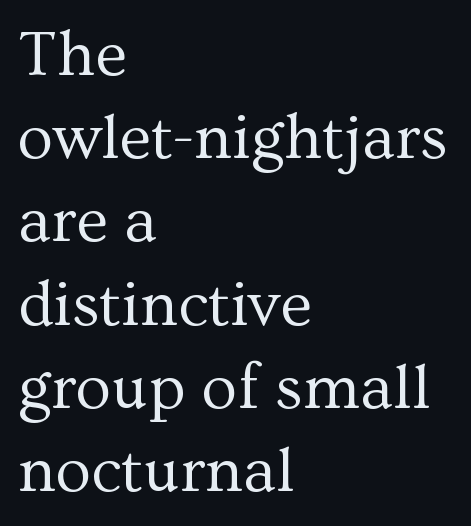
Q: Is the text bold? A: No.
Q: Is the text italic (slanted)? A: No, it is upright.
Q: Is the typeface a serif or a sans-serif typeface? A: Serif.
Q: Is the text underlined? A: No.
Q: How is the paragraph aligned? A: Left-aligned.
Q: Is the spacing between letters normal or unusually wide? A: Normal.
Q: Is the spacing between lines tight, normal or loose? A: Normal.
Q: Width (condensed, normal, or wide)? A: Normal.
Q: Stroke contrast? A: Medium.
Q: x-height? A: Medium.
Q: Monospaced? A: No.
